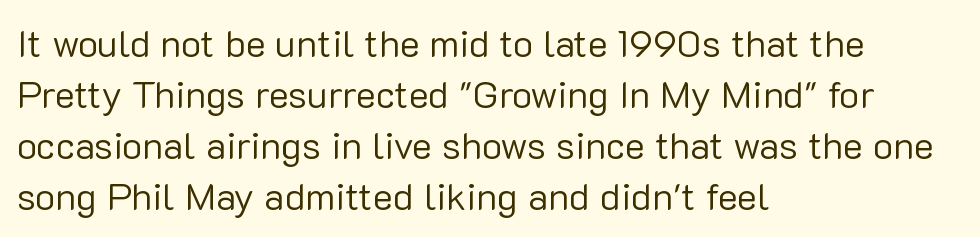
The image shows 38 px regular-weight sans-serif type, upright; set left-aligned, normal line spacing (1.34x), normal letter spacing, not underlined; low stroke contrast and a medium x-height.
